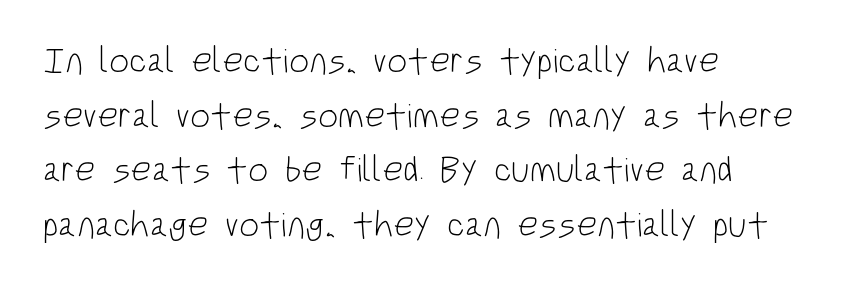
The image shows 36 px light, condensed sans-serif type, upright; set left-aligned, normal line spacing (1.52x), normal letter spacing, not underlined; low stroke contrast and a large x-height.
